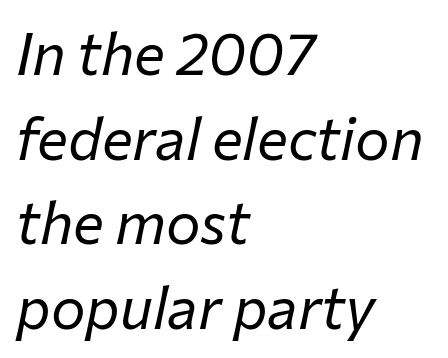
The face used here has a pronounced slope to its letters. The passage shown stacks its lines at a standard gap. The passage shown is typed in a proportional face where columns would drift. Descenders are the only things crossing below the line. No chunkiness to these letters — they're not bold. The compositor pushed each line to the left boundary.
